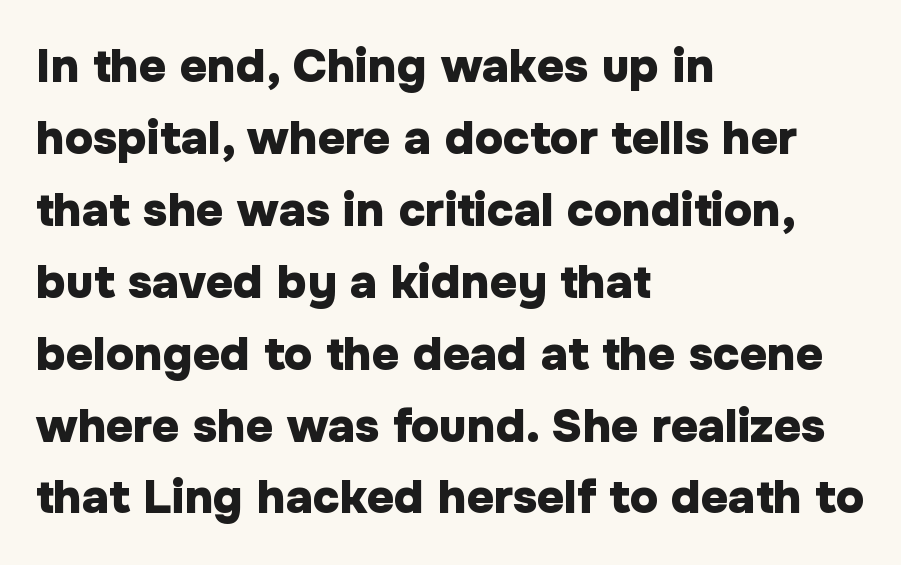
The image shows 47 px heavy sans-serif type, upright; set left-aligned, normal line spacing (1.53x), normal letter spacing, not underlined; low stroke contrast and a medium x-height.
